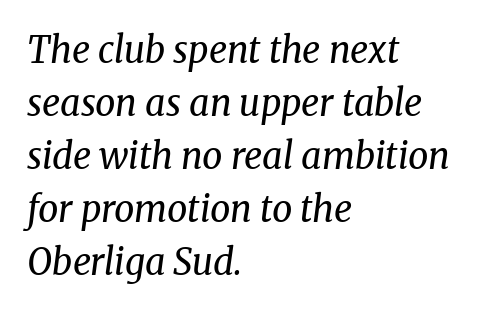
{"serif": "yes", "italic": "yes", "lean": "right", "slant_degrees": 8, "bold": "no", "weight": "regular", "width": "normal", "stroke_contrast": "medium", "x_height": "medium", "monospaced": "no", "underline": "no", "align": "left", "line_spacing": "normal", "line_spacing_ratio": 1.47, "letter_spacing": "normal", "letter_spacing_em": 0.0, "glyph_px": 36}
